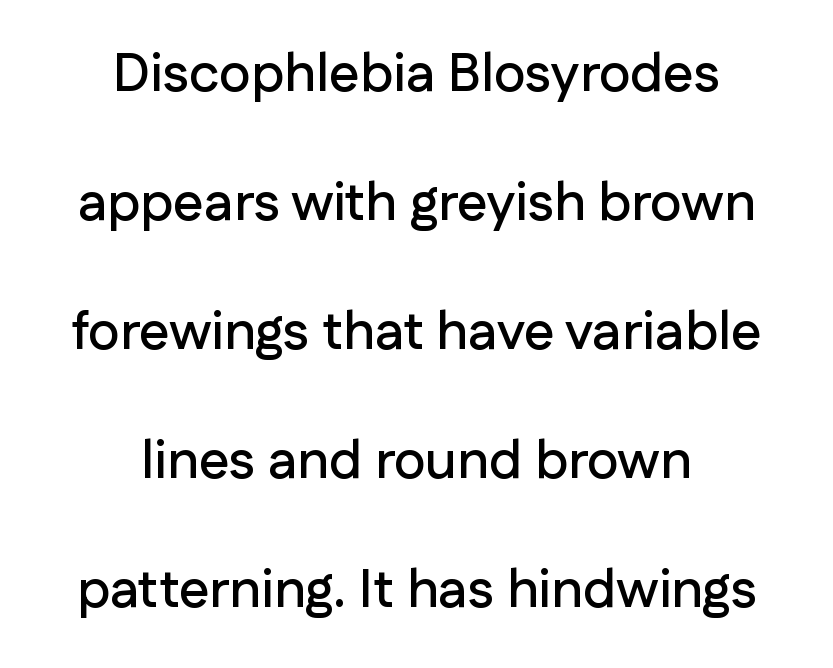
{"serif": "no", "italic": "no", "width": "normal", "stroke_contrast": "low", "x_height": "medium", "monospaced": "no", "underline": "no", "align": "center", "line_spacing": "loose", "line_spacing_ratio": 2.39, "letter_spacing": "normal", "letter_spacing_em": 0.0, "glyph_px": 54}
